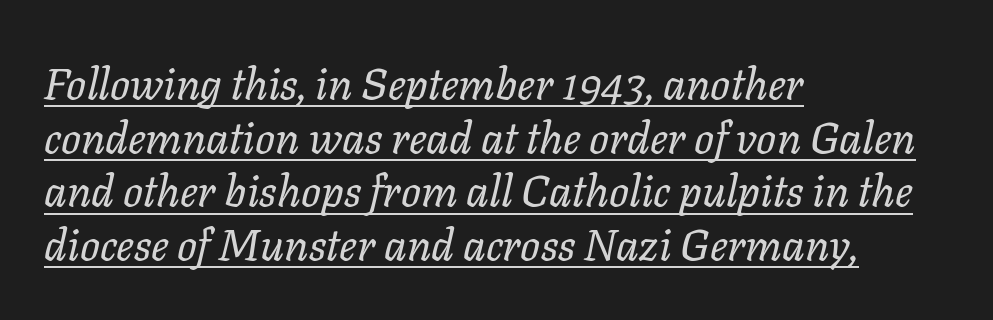
The image shows 44 px regular-weight type, italic (leaning right); set left-aligned, line spacing 1.22x, normal letter spacing, underlined; low stroke contrast and a medium x-height.
